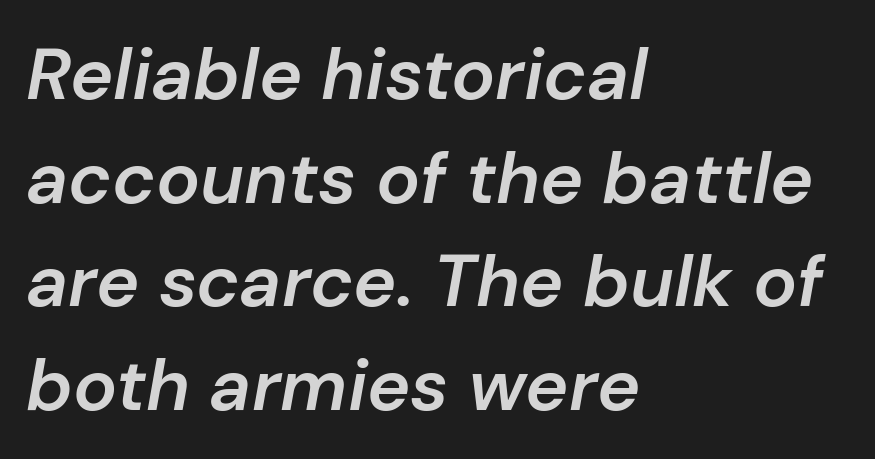
Q: Is the text bold? A: Semi-bold.
Q: Is the text italic (slanted)? A: Yes, it leans right by about 10 degrees.
Q: Is the text underlined? A: No.
Q: How is the paragraph aligned? A: Left-aligned.
Q: Is the spacing between letters normal or unusually wide? A: Normal.
Q: Is the spacing between lines tight, normal or loose? A: Normal.
Q: Width (condensed, normal, or wide)? A: Normal.
Q: Stroke contrast? A: Low.
Q: x-height? A: Medium.
Q: Monospaced? A: No.
